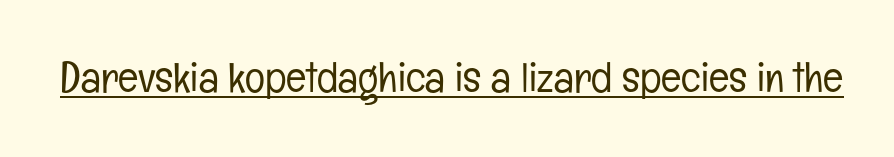
{"serif": "no", "italic": "no", "bold": "no", "weight": "light", "width": "condensed", "stroke_contrast": "low", "x_height": "medium", "monospaced": "no", "underline": "yes", "letter_spacing": "normal", "letter_spacing_em": 0.0, "glyph_px": 42}
